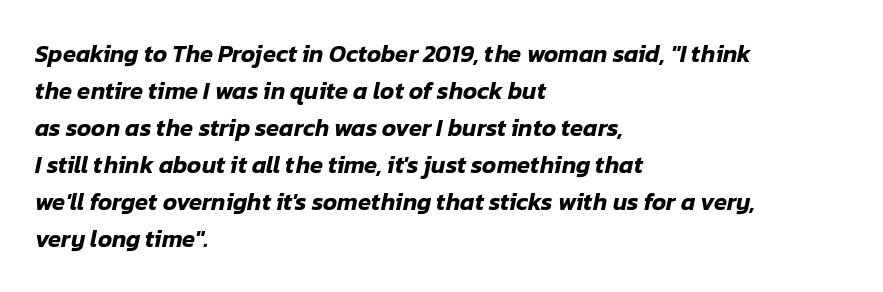
{"italic": "yes", "lean": "right", "slant_degrees": 12, "underline": "no", "align": "left", "line_spacing": "normal", "line_spacing_ratio": 1.54, "letter_spacing": "normal", "letter_spacing_em": 0.0, "glyph_px": 24}
